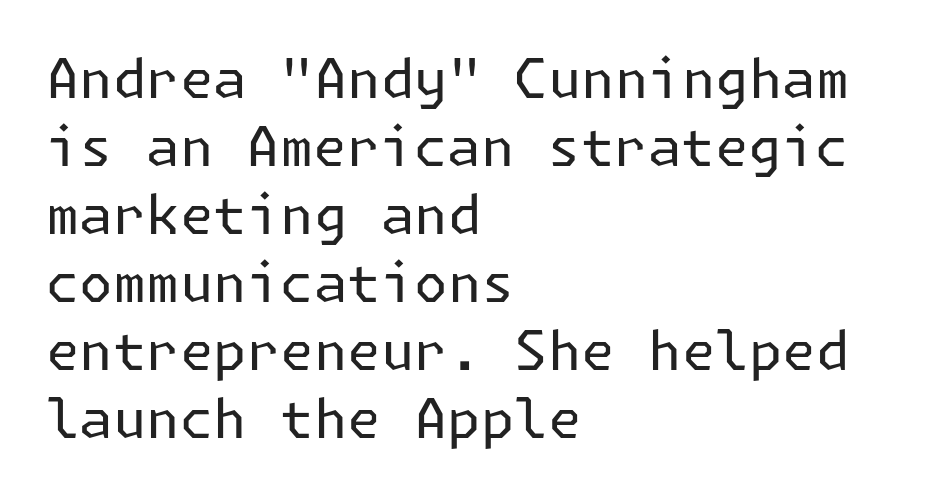
This is roman type, the default non-slanted kind. The zone under the glyphs is completely vacant. Students, observe: this is what conventionally led text looks like. Nobody touched the tracking dial on this one. The designer went with a sans here, leaving each stem footless. This is not heavy type; no bold has been used.
